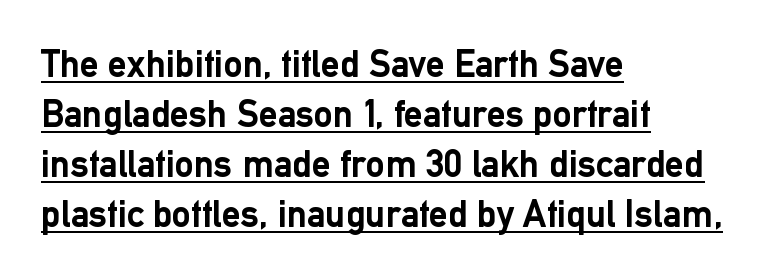
Q: Is the text bold? A: Yes.
Q: Is the text italic (slanted)? A: No, it is upright.
Q: Is the typeface a serif or a sans-serif typeface? A: Sans-serif.
Q: Is the text underlined? A: Yes.
Q: How is the paragraph aligned? A: Left-aligned.
Q: Is the spacing between letters normal or unusually wide? A: Normal.
Q: Is the spacing between lines tight, normal or loose? A: Normal.
Q: Width (condensed, normal, or wide)? A: Normal.
Q: Stroke contrast? A: Low.
Q: x-height? A: Medium.
Q: Monospaced? A: No.
